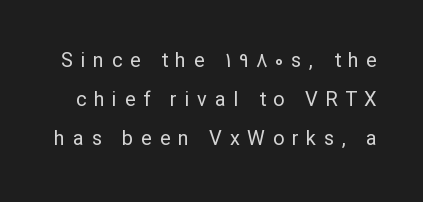
The image shows 20 px text type, upright; set loose line spacing (1.95x), unusually wide letter spacing (+0.38 em), not underlined.
